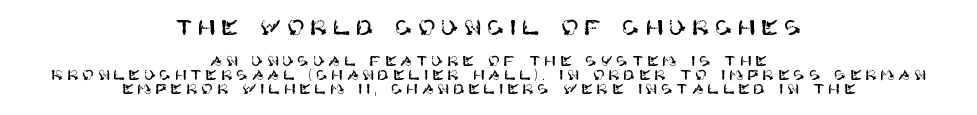
Q: Is the text italic (slanted)? A: No, it is upright.
Q: Is the text underlined? A: No.
Q: How is the paragraph aligned? A: Centered.
Q: Is the spacing between letters normal or unusually wide? A: Unusually wide.
Q: Is the spacing between lines tight, normal or loose? A: Tight.
Q: Which block of text is set in a larger size, the first (top) or the second (bottom)? A: The first (top) one.
